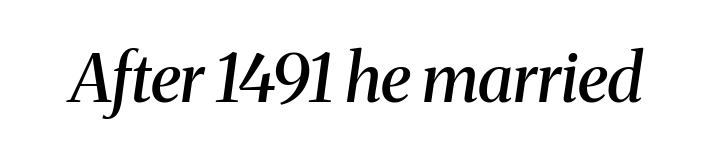
The image shows 66 px semibold serif type, italic (leaning right); set normal letter spacing, not underlined; medium stroke contrast and a medium x-height.
